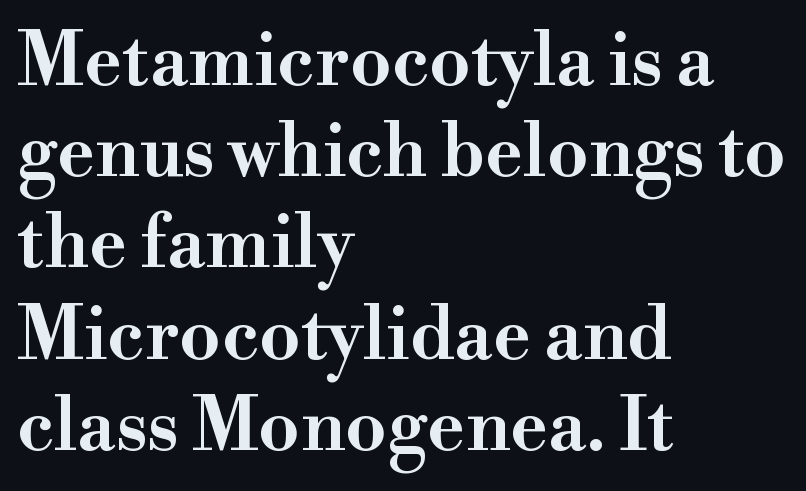
Q: Is the text italic (slanted)? A: No, it is upright.
Q: Is the typeface a serif or a sans-serif typeface? A: Serif.
Q: Is the text underlined? A: No.
Q: How is the paragraph aligned? A: Left-aligned.
Q: Is the spacing between letters normal or unusually wide? A: Normal.
Q: Is the spacing between lines tight, normal or loose? A: Normal.
Q: Width (condensed, normal, or wide)? A: Wide.
Q: Stroke contrast? A: High.
Q: x-height? A: Small.
Q: Monospaced? A: No.
